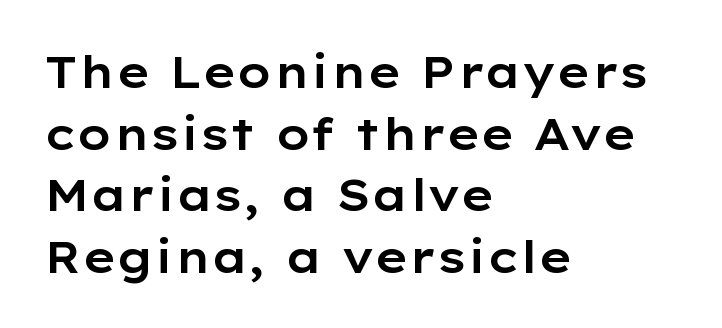
{"serif": "no", "italic": "no", "width": "wide", "stroke_contrast": "low", "x_height": "medium", "monospaced": "no", "underline": "no", "align": "left", "line_spacing": "normal", "line_spacing_ratio": 1.4, "letter_spacing": "normal", "letter_spacing_em": 0.0, "glyph_px": 44}
